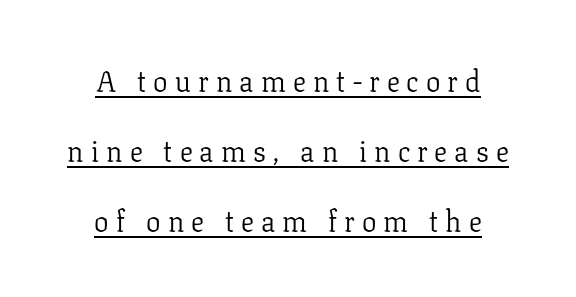
Varying glyph widths throughout — classic text-font behaviour. Little horizontal feet cap the strokes, marking this as serif type. The compositor balanced each line on the midline. Like a heading marked for emphasis, these lines bear an underscore. There is plenty of visible air inserted between adjacent glyphs.
